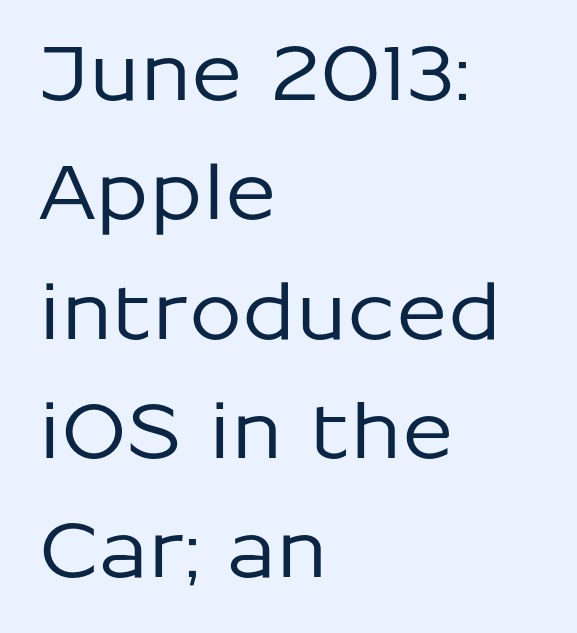
Each letter's strokes conclude bluntly, with no projecting serifs. Plain, unruled lines of type. These lines are set flush left with a ragged right edge. Each letter keeps its own natural width here, so spacing adapts to shape. It's the straight-up-and-down kind of type.
